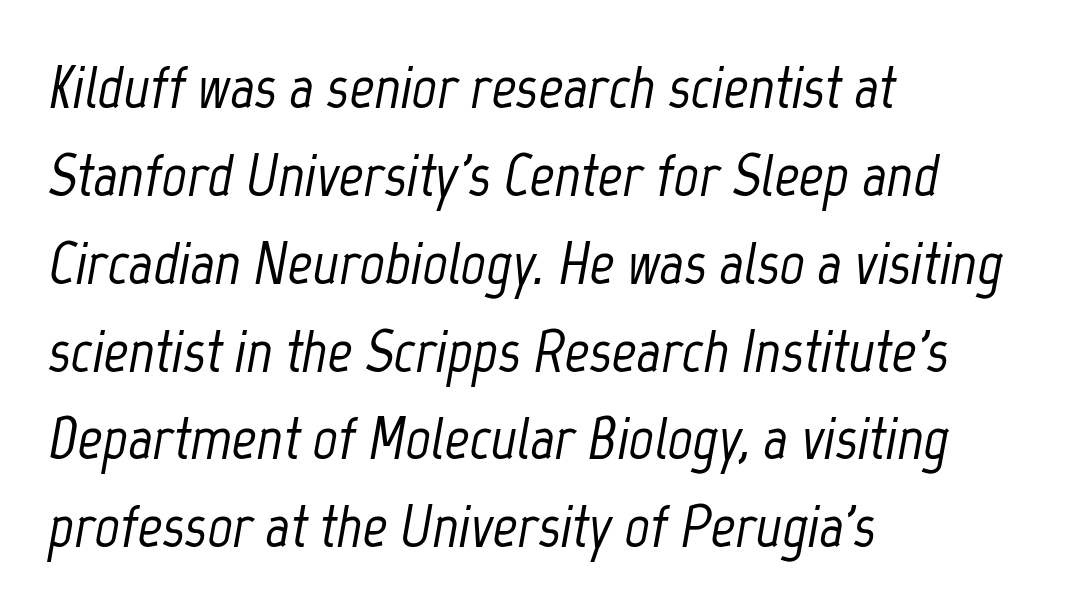
Q: Is the text italic (slanted)? A: Yes, it leans right by about 12 degrees.
Q: Is the text underlined? A: No.
Q: How is the paragraph aligned? A: Left-aligned.
Q: Is the spacing between letters normal or unusually wide? A: Normal.
Q: Is the spacing between lines tight, normal or loose? A: Normal.
Q: Width (condensed, normal, or wide)? A: Condensed.
Q: Stroke contrast? A: Low.
Q: x-height? A: Medium.
Q: Monospaced? A: No.
